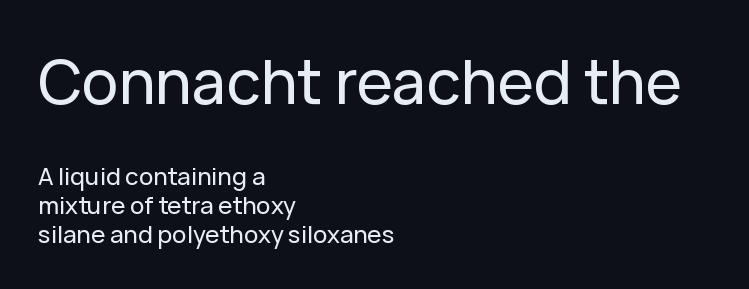
{"serif": "no", "italic": "no", "width": "normal", "stroke_contrast": "low", "x_height": "medium", "monospaced": "no", "underline": "no", "align": "left", "line_spacing_ratio": 1.19, "letter_spacing": "normal", "letter_spacing_em": 0.0, "larger_block": "first", "size_ratio": 2.54, "glyph_px": 61}
